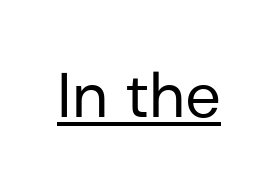
Q: Is the text bold? A: No.
Q: Is the text italic (slanted)? A: No, it is upright.
Q: Is the typeface a serif or a sans-serif typeface? A: Sans-serif.
Q: Is the text underlined? A: Yes.
Q: Is the spacing between letters normal or unusually wide? A: Normal.
Q: Width (condensed, normal, or wide)? A: Normal.
Q: Stroke contrast? A: Low.
Q: x-height? A: Medium.
Q: Monospaced? A: No.
